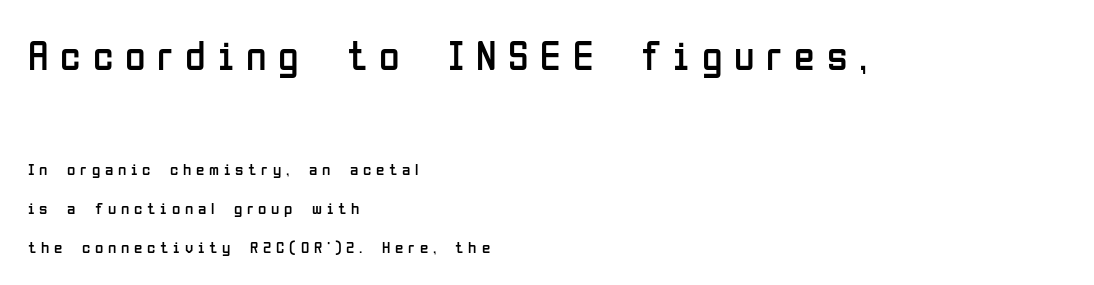
{"serif": "no", "italic": "no", "bold": "no", "weight": "regular", "width": "condensed", "stroke_contrast": "low", "x_height": "medium", "monospaced": "no", "underline": "no", "align": "left", "line_spacing": "loose", "line_spacing_ratio": 2.29, "letter_spacing": "wide", "letter_spacing_em": 0.28, "larger_block": "first", "size_ratio": 2.47, "glyph_px": 42}
